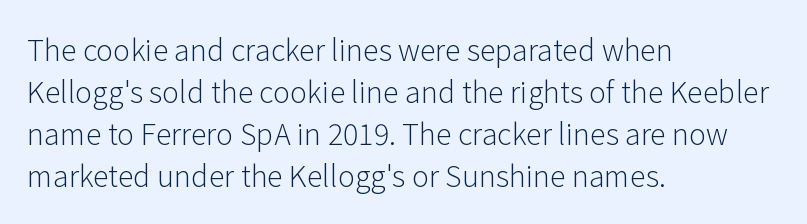
The image shows 29 px light sans-serif type, upright; set left-aligned, normal line spacing (1.45x), normal letter spacing, not underlined; low stroke contrast and a medium x-height.
